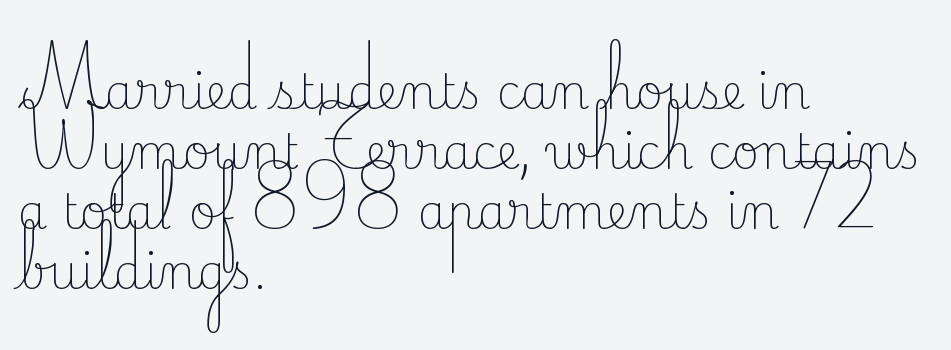
Nothing unusual about the tracking: characters are spaced as the font intends. The paragraph shown leans on its left margin. Serif or sans? Serif — the stroke terminals have little feet. In terms of leading, this rendering sits right in the middle. The letters stand upright; this is a roman face.
